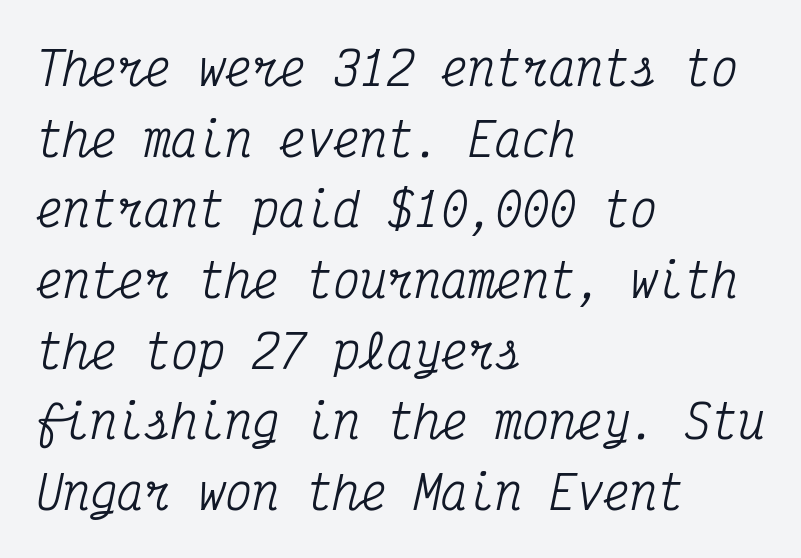
{"serif": "yes", "italic": "yes", "lean": "right", "slant_degrees": 12, "width": "condensed", "stroke_contrast": "medium", "x_height": "medium", "monospaced": "yes", "underline": "no", "align": "left", "line_spacing": "normal", "line_spacing_ratio": 1.57, "letter_spacing": "normal", "letter_spacing_em": 0.0, "glyph_px": 45}
